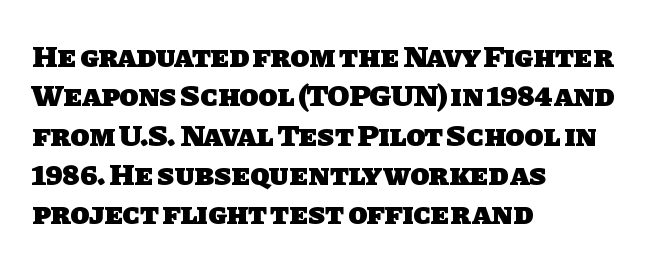
Q: Is the text bold? A: Yes.
Q: Is the typeface a serif or a sans-serif typeface? A: Sans-serif.
Q: Is the text underlined? A: No.
Q: How is the paragraph aligned? A: Left-aligned.
Q: Is the spacing between letters normal or unusually wide? A: Normal.
Q: Is the spacing between lines tight, normal or loose? A: Normal.
Q: Width (condensed, normal, or wide)? A: Normal.
Q: Stroke contrast? A: Low.
Q: x-height? A: Large.
Q: Monospaced? A: No.
